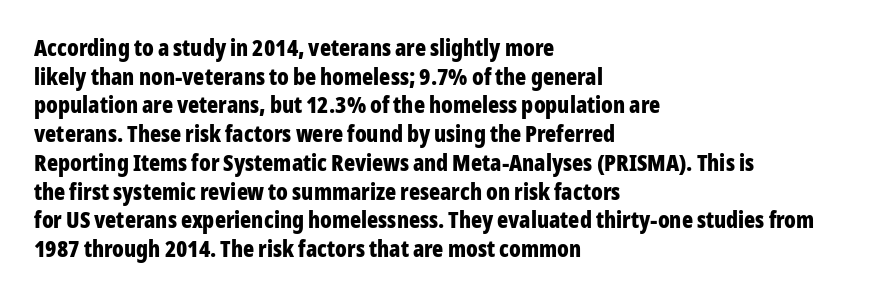
In CSS terms this would be text-align: left. On the weight axis this lands at bold, roughly 700. No word sits above an underline. Regarding leading, the lines here are spaced in the standard way. Quick note: not italic, upright. Glyph-to-glyph distance matches everyday printed text.
